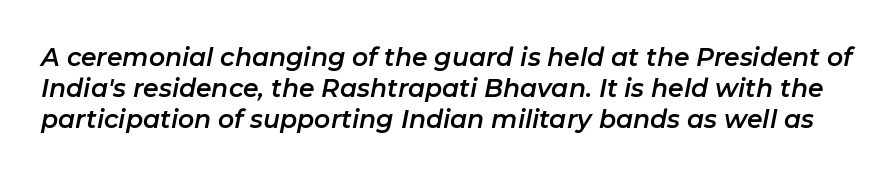
This block has exactly the height ordinary leading produces. Only glyphs here, with clear space below each row. Notice how the stems are inclined rather than vertical — that's the hallmark of italics. In terms of letterspacing, this is plain default setting.
